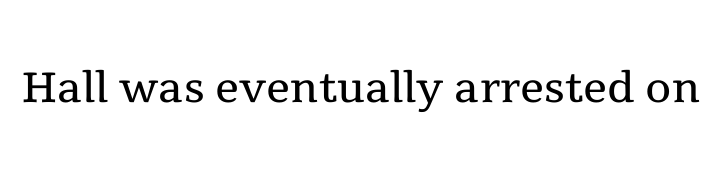
Q: Is the text bold? A: No.
Q: Is the text italic (slanted)? A: No, it is upright.
Q: Is the typeface a serif or a sans-serif typeface? A: Serif.
Q: Is the text underlined? A: No.
Q: Is the spacing between letters normal or unusually wide? A: Normal.
Q: Width (condensed, normal, or wide)? A: Normal.
Q: x-height? A: Medium.
Q: Monospaced? A: No.
